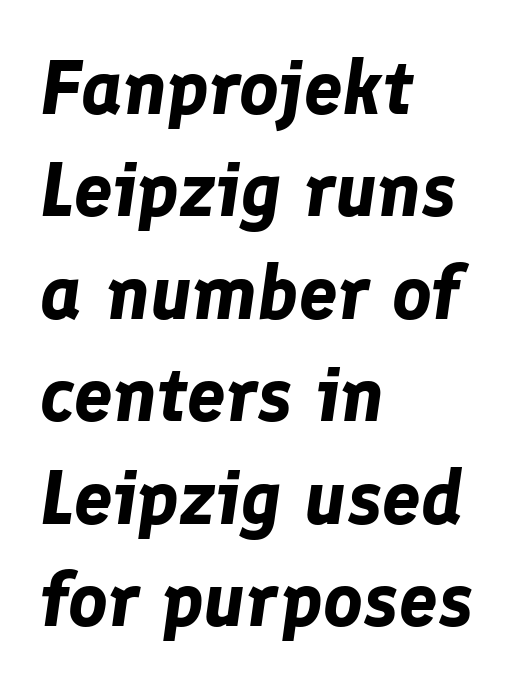
The image shows 77 px bold type, italic (leaning right); set left-aligned, normal line spacing (1.33x), normal letter spacing, not underlined; low stroke contrast and a medium x-height.
